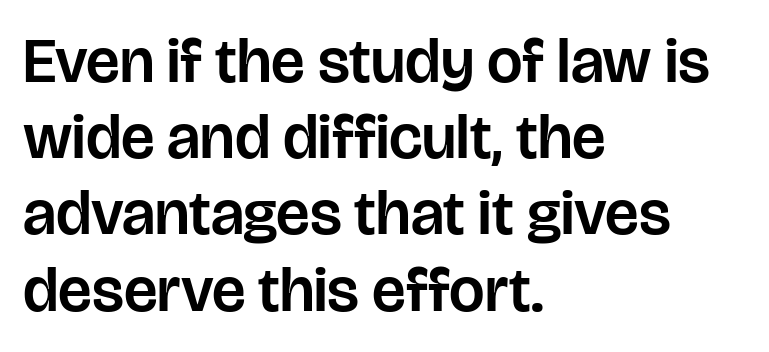
The image shows 63 px sans-serif type, upright; set left-aligned, line spacing 1.21x, normal letter spacing, not underlined; low stroke contrast and a large x-height.
